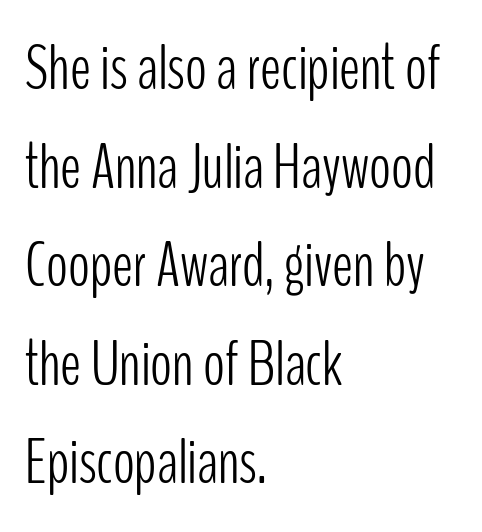
The image shows 64 px light, condensed sans-serif type, upright; set left-aligned, normal line spacing (1.54x), normal letter spacing, not underlined; low stroke contrast and a medium x-height.
